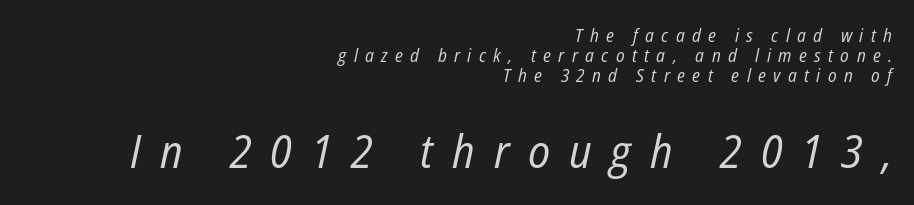
Q: Is the text bold? A: No.
Q: Is the text italic (slanted)? A: Yes, it leans right by about 12 degrees.
Q: Is the text underlined? A: No.
Q: How is the paragraph aligned? A: Right-aligned.
Q: Is the spacing between letters normal or unusually wide? A: Unusually wide.
Q: Is the spacing between lines tight, normal or loose? A: Tight.
Q: Which block of text is set in a larger size, the first (top) or the second (bottom)? A: The second (bottom) one.
Q: Width (condensed, normal, or wide)? A: Condensed.
Q: Stroke contrast? A: Low.
Q: x-height? A: Medium.
Q: Monospaced? A: No.
